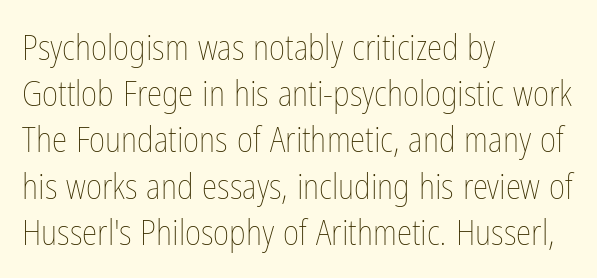
{"italic": "no", "bold": "no", "weight": "thin", "width": "condensed", "stroke_contrast": "low", "x_height": "medium", "monospaced": "no", "underline": "no", "align": "left", "line_spacing": "normal", "line_spacing_ratio": 1.32, "letter_spacing": "normal", "letter_spacing_em": 0.0, "glyph_px": 35}
